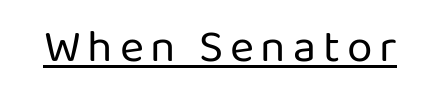
Q: Is the text bold? A: No.
Q: Is the text italic (slanted)? A: No, it is upright.
Q: Is the typeface a serif or a sans-serif typeface? A: Sans-serif.
Q: Is the text underlined? A: Yes.
Q: Width (condensed, normal, or wide)? A: Normal.
Q: Stroke contrast? A: Low.
Q: x-height? A: Medium.
Q: Monospaced? A: No.
